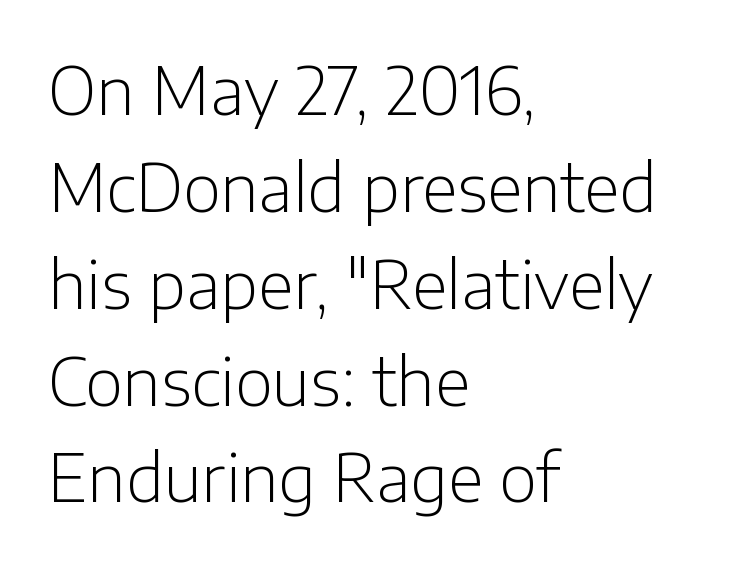
{"serif": "no", "italic": "no", "bold": "no", "weight": "light", "width": "normal", "stroke_contrast": "low", "x_height": "medium", "monospaced": "no", "underline": "no", "align": "left", "line_spacing": "normal", "line_spacing_ratio": 1.49, "letter_spacing": "normal", "letter_spacing_em": 0.0, "glyph_px": 65}
